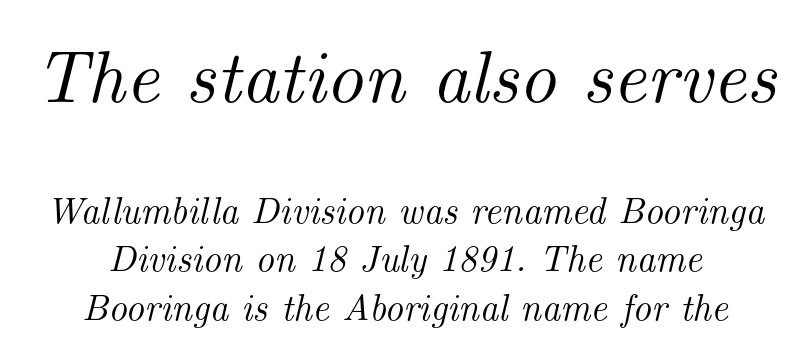
{"serif": "yes", "italic": "yes", "lean": "right", "slant_degrees": 14, "width": "normal", "stroke_contrast": "medium", "x_height": "small", "monospaced": "no", "underline": "no", "line_spacing": "normal", "line_spacing_ratio": 1.3, "letter_spacing": "normal", "letter_spacing_em": 0.0, "larger_block": "first", "size_ratio": 2.0, "glyph_px": 74}
